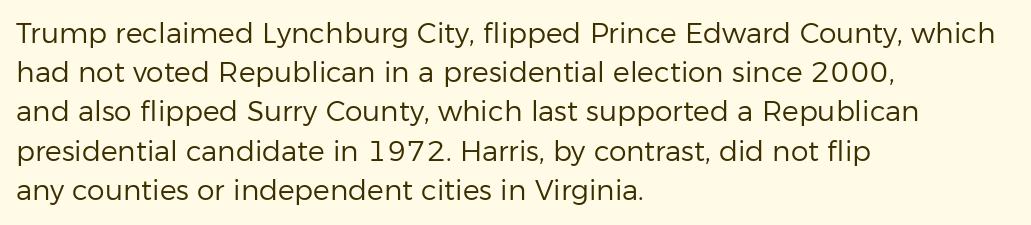
{"serif": "no", "italic": "no", "bold": "no", "weight": "regular", "width": "normal", "stroke_contrast": "low", "x_height": "medium", "monospaced": "no", "underline": "no", "align": "left", "line_spacing": "normal", "line_spacing_ratio": 1.4, "letter_spacing": "normal", "letter_spacing_em": 0.0, "glyph_px": 28}
